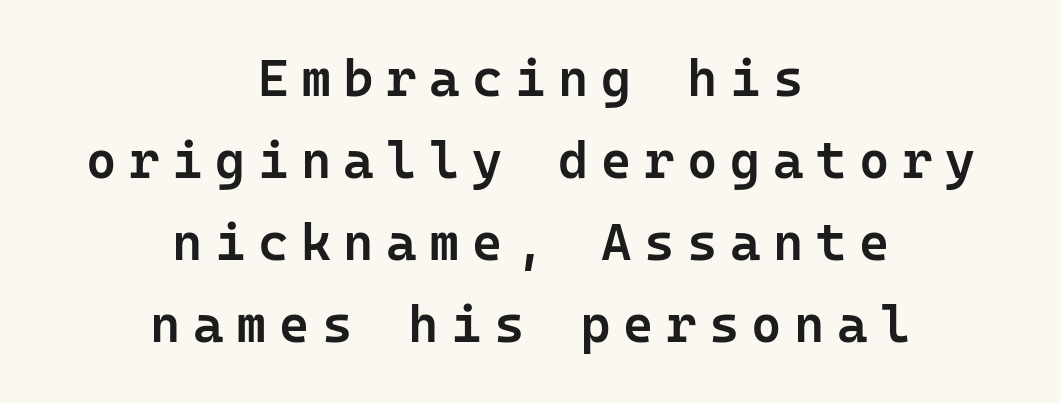
The image shows 52 px semibold sans-serif type, upright; set centered, normal line spacing (1.58x), unusually wide letter spacing (+0.24 em), not underlined; low stroke contrast and a medium x-height.
